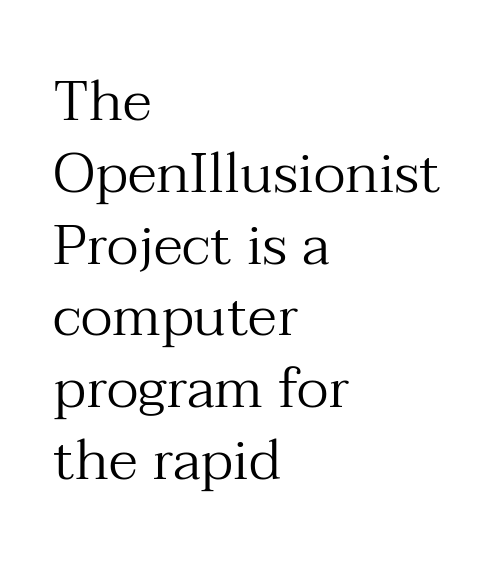
The image shows 57 px regular-weight serif type, upright; set left-aligned, normal line spacing (1.26x), normal letter spacing, not underlined; medium stroke contrast and a medium x-height.
